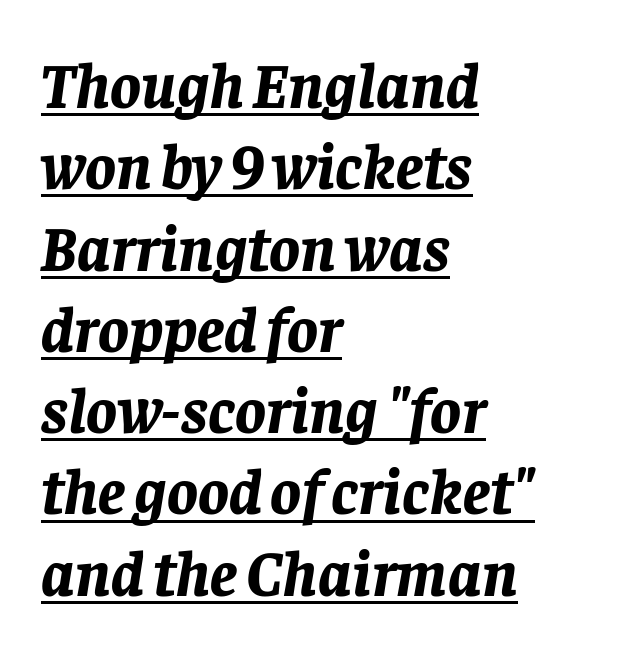
Q: Is the text bold? A: Yes.
Q: Is the text italic (slanted)? A: Yes, it leans right by about 8 degrees.
Q: Is the text underlined? A: Yes.
Q: How is the paragraph aligned? A: Left-aligned.
Q: Is the spacing between letters normal or unusually wide? A: Normal.
Q: Is the spacing between lines tight, normal or loose? A: Normal.
Q: Width (condensed, normal, or wide)? A: Normal.
Q: Stroke contrast? A: Low.
Q: x-height? A: Large.
Q: Monospaced? A: No.
